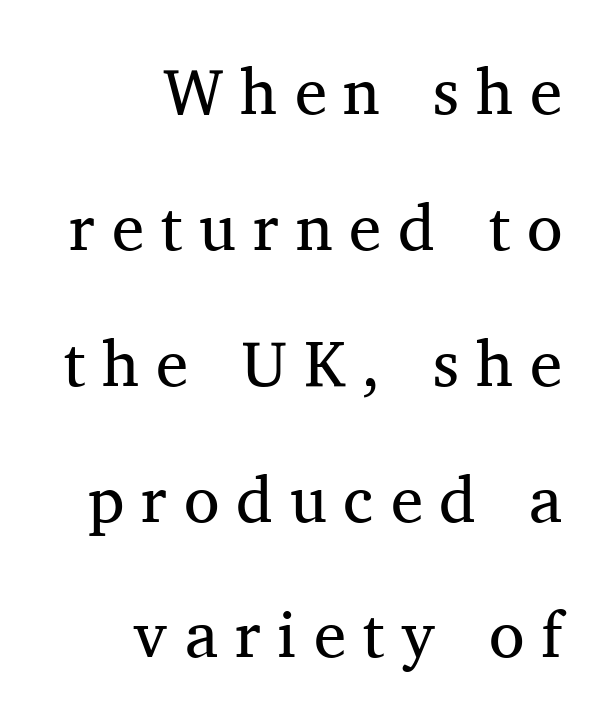
The image shows 65 px regular-weight serif type, upright; set right-aligned, loose line spacing (2.09x), unusually wide letter spacing (+0.26 em), not underlined; medium stroke contrast and a medium x-height.
